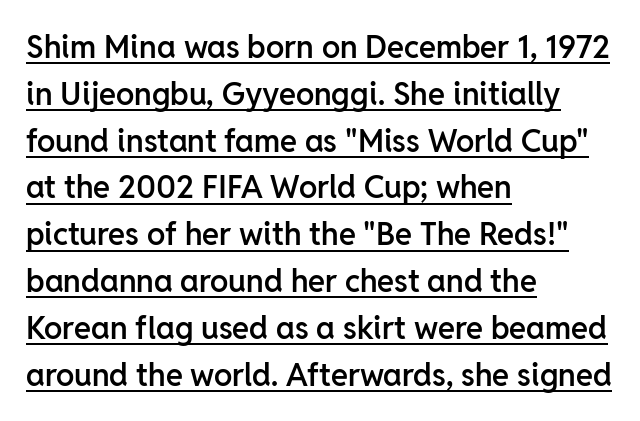
The image shows 31 px semibold sans-serif type, upright; set left-aligned, normal line spacing (1.51x), normal letter spacing, underlined; low stroke contrast and a medium x-height.
